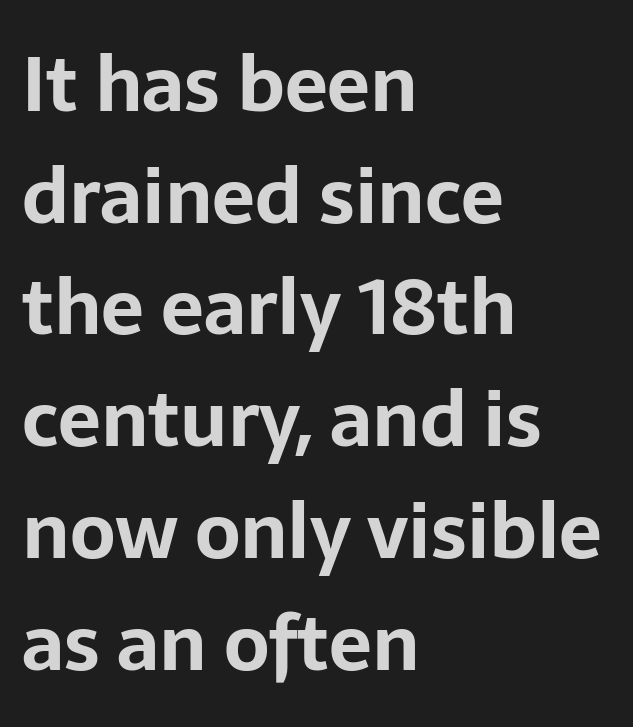
Plain, unruled lines of type. Line spacing here is normal. A full-strength bold gives these letters their thick strokes. Teacher's note: observe the even left margin — that is flush-left alignment. Grotesque or geometric, the face here clearly has no serifs.
